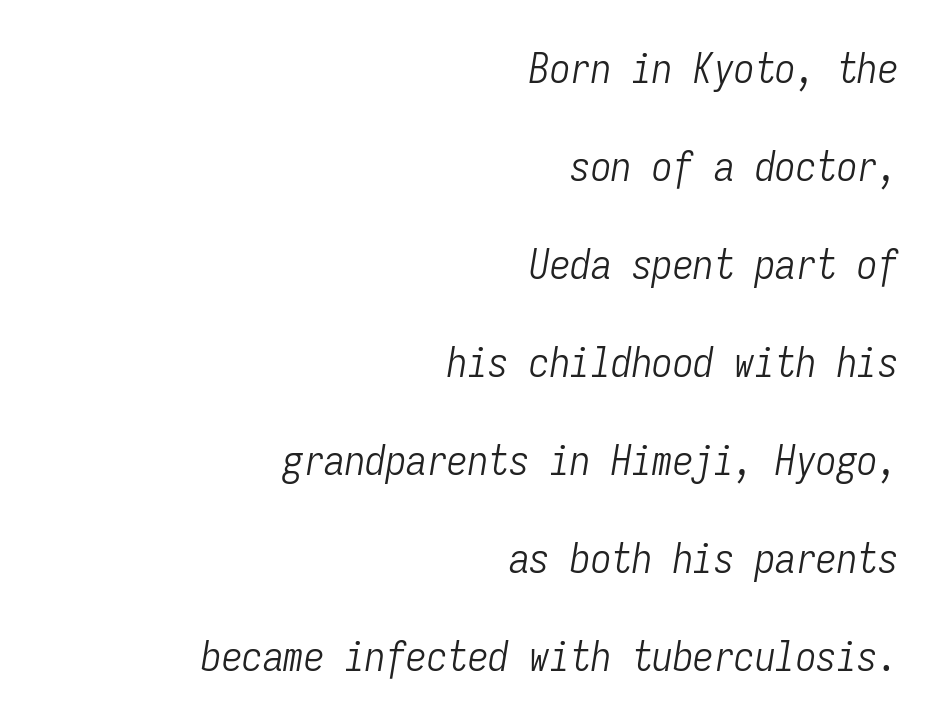
The image shows 41 px light, condensed type, italic (leaning right), monospaced; set right-aligned, loose line spacing (2.39x), normal letter spacing, not underlined; low stroke contrast and a medium x-height.
